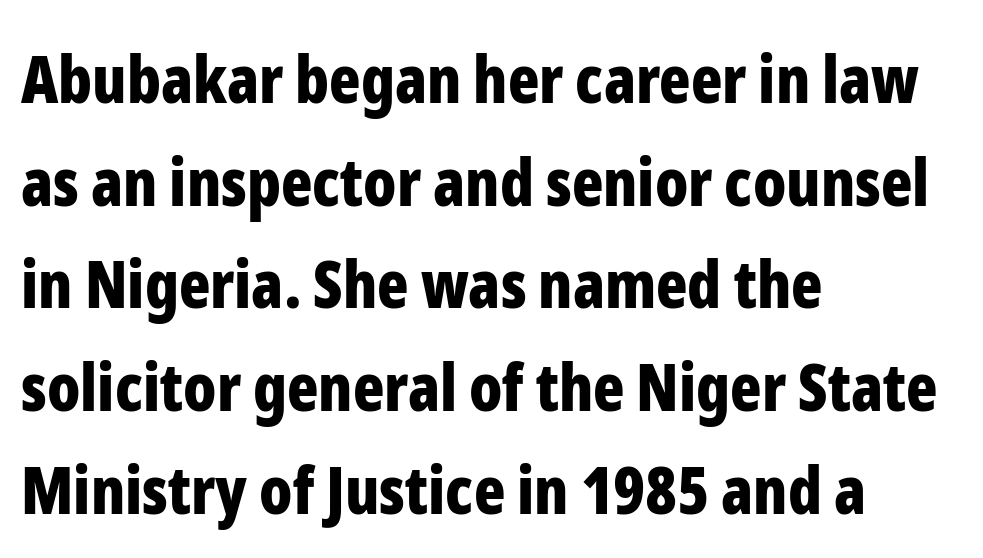
Looks like regular typesetting: each glyph gets only the width it needs. The passage shown is emphatically bold. Between one letter and the next there's only the usual sliver of space. Honestly, there is no underline to notice here at all. Posture: vertical. The passage is arranged the way most books set body copy — flush left.
